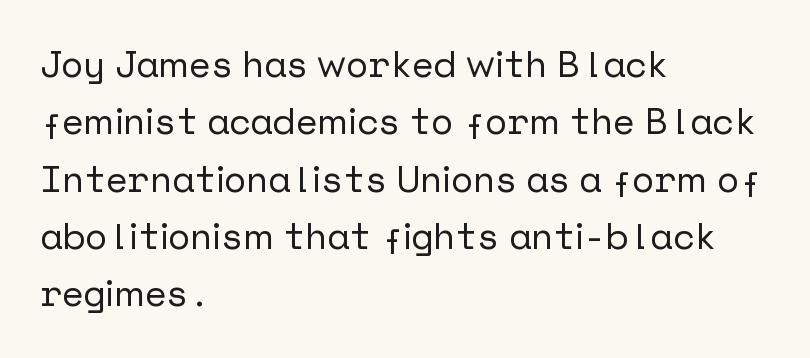
The image shows 37 px sans-serif type, upright; set left-aligned, normal line spacing (1.55x), normal letter spacing, not underlined; low stroke contrast and a medium x-height.
